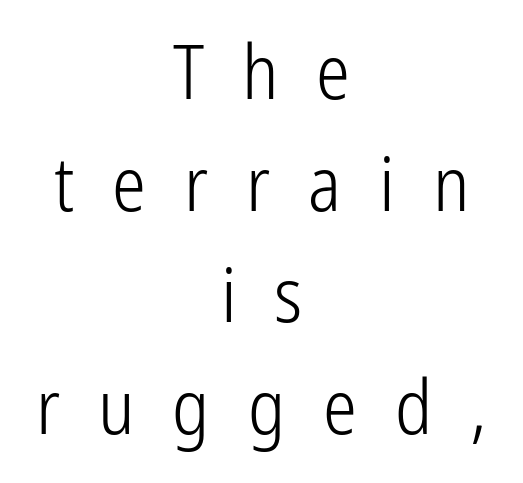
Q: Is the text bold? A: No.
Q: Is the text italic (slanted)? A: No, it is upright.
Q: Is the typeface a serif or a sans-serif typeface? A: Sans-serif.
Q: Is the text underlined? A: No.
Q: How is the paragraph aligned? A: Centered.
Q: Is the spacing between letters normal or unusually wide? A: Unusually wide.
Q: Is the spacing between lines tight, normal or loose? A: Normal.
Q: Width (condensed, normal, or wide)? A: Condensed.
Q: Stroke contrast? A: Low.
Q: x-height? A: Medium.
Q: Monospaced? A: No.
